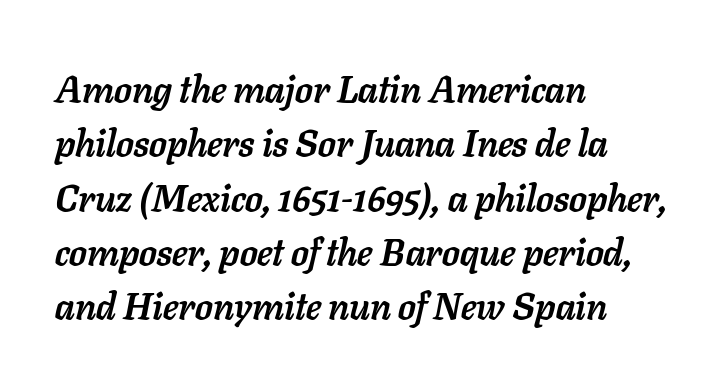
The image shows 38 px semibold type, italic (leaning right); set left-aligned, normal line spacing (1.43x), normal letter spacing, not underlined; low stroke contrast and a medium x-height.
